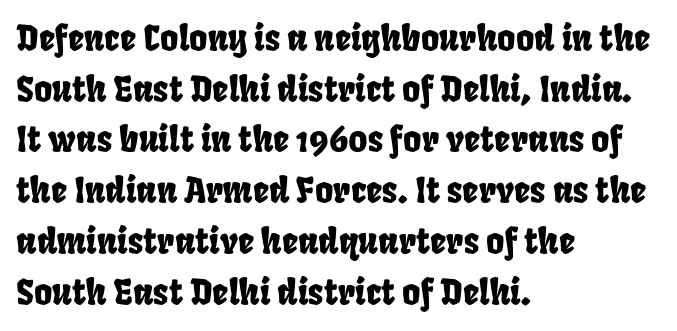
{"width": "condensed", "stroke_contrast": "low", "x_height": "large", "monospaced": "no", "underline": "no", "align": "left", "line_spacing": "normal", "line_spacing_ratio": 1.45, "letter_spacing": "normal", "letter_spacing_em": 0.0, "glyph_px": 35}
